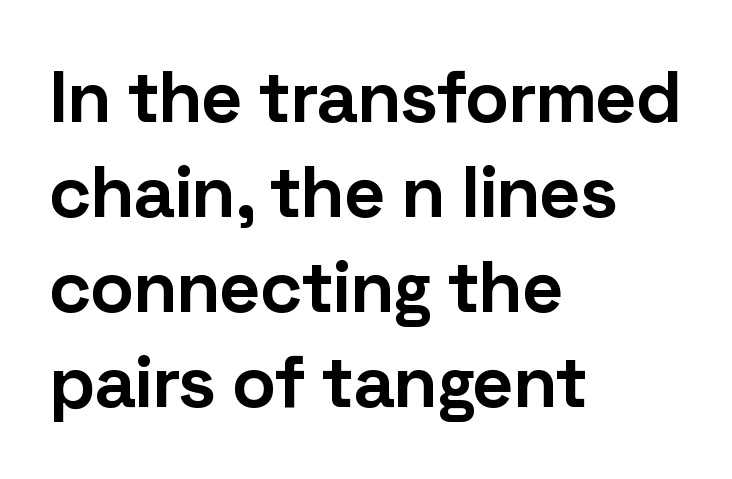
The image shows 73 px bold sans-serif type, upright; set left-aligned, normal line spacing (1.3x), normal letter spacing, not underlined; low stroke contrast and a medium x-height.
